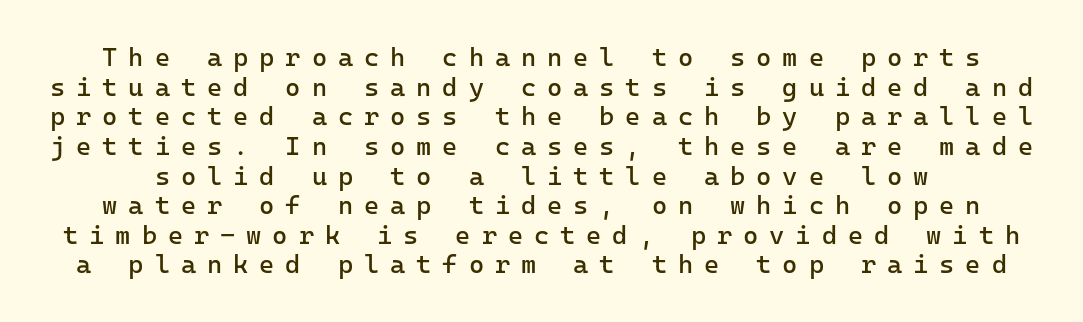
Is the letter spacing exaggerated? Yes — the characters are pushed far apart. Counters stay open thanks to moderate or lighter strokes. Bare-footed words on every line. Leading: reduced. The letters stand straight up with perfectly vertical stems.
